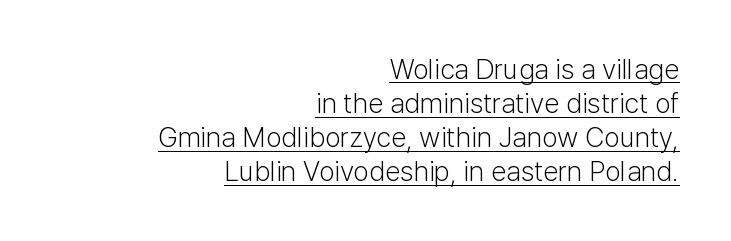
Q: Is the text bold? A: No.
Q: Is the text italic (slanted)? A: No, it is upright.
Q: Is the typeface a serif or a sans-serif typeface? A: Sans-serif.
Q: Is the text underlined? A: Yes.
Q: How is the paragraph aligned? A: Right-aligned.
Q: Is the spacing between letters normal or unusually wide? A: Normal.
Q: Width (condensed, normal, or wide)? A: Normal.
Q: Stroke contrast? A: Low.
Q: x-height? A: Medium.
Q: Monospaced? A: No.
